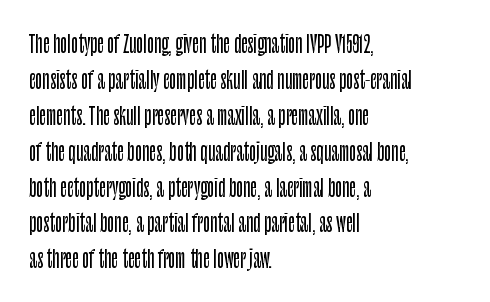
The image shows 23 px text type, upright; set left-aligned, normal line spacing (1.56x), normal letter spacing, not underlined.
